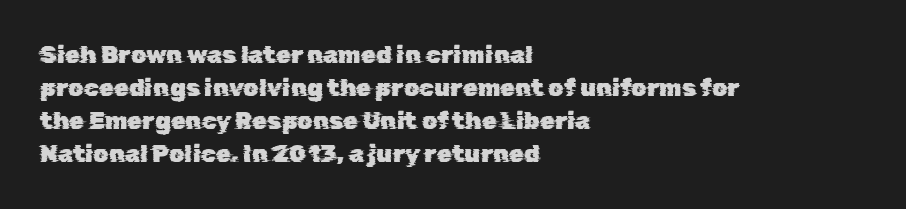
Q: Is the text underlined? A: No.
Q: How is the paragraph aligned? A: Left-aligned.
Q: Is the spacing between letters normal or unusually wide? A: Normal.
Q: Is the spacing between lines tight, normal or loose? A: Normal.
